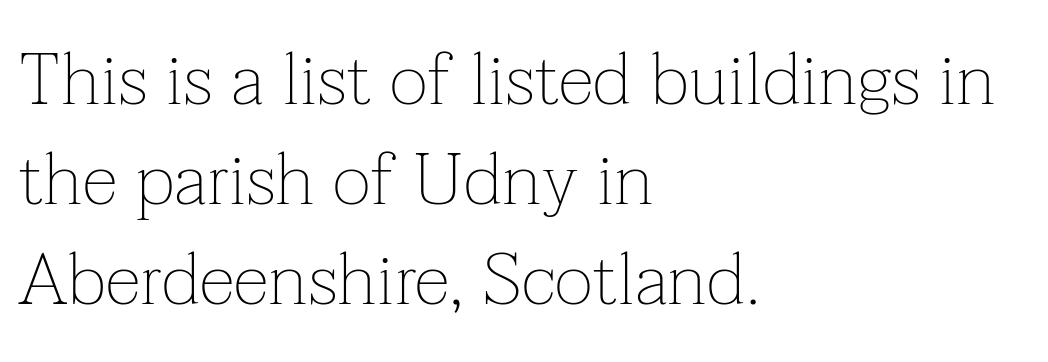
Descenders hang freely into open space. The letters carry serifs — small finishing strokes at the ends of their stems. Nothing heavy about these letters — not bold at all. Where is the straight margin? On the left. Do the characters align in a grid? No, the font is proportional. You could call the tracking neutral — neither tight nor loose.
